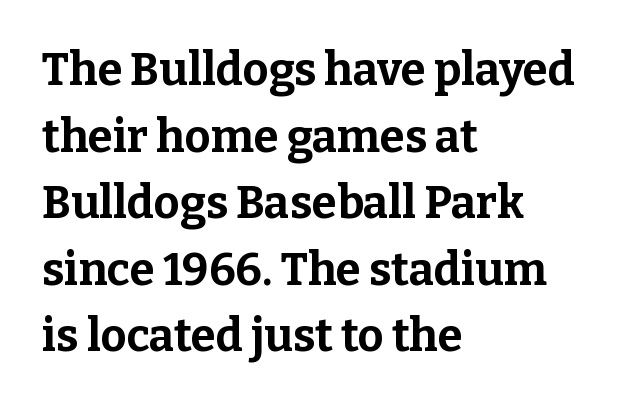
{"serif": "yes", "italic": "no", "bold": "yes", "weight": "bold", "width": "normal", "stroke_contrast": "low", "x_height": "medium", "monospaced": "no", "underline": "no", "align": "left", "line_spacing": "normal", "line_spacing_ratio": 1.48, "letter_spacing": "normal", "letter_spacing_em": 0.0, "glyph_px": 45}
